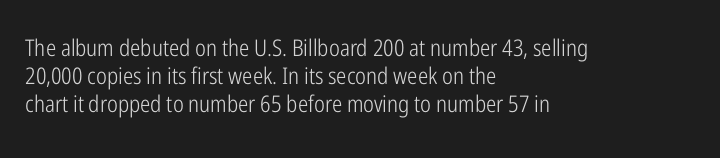
{"italic": "no", "bold": "no", "underline": "no", "align": "left", "line_spacing_ratio": 1.22, "letter_spacing": "normal", "letter_spacing_em": 0.0, "glyph_px": 23}
